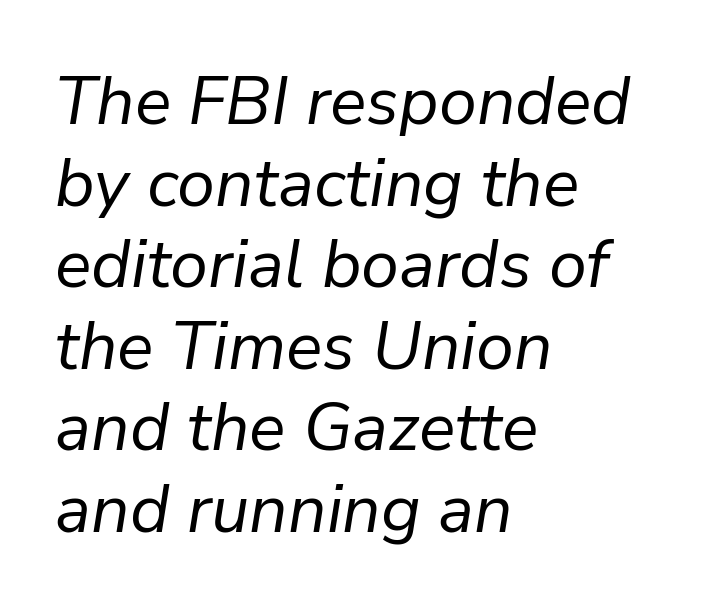
Glance below the letters and you will spot only blank space. The line texture is even and compact thanks to regular tracking. No chunkiness to these letters — they're not bold. This sample has the flowing, uneven cadence of proportional lettering. Visually the block forms a straight wall on the left and a jagged coastline on the right. The face used here has a pronounced slope to its letters.
